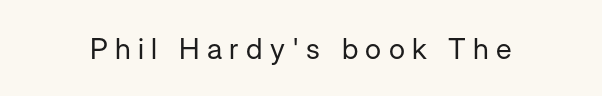
The image shows 29 px regular-weight sans-serif type, upright; set unusually wide letter spacing (+0.25 em), not underlined; low stroke contrast and a medium x-height.
